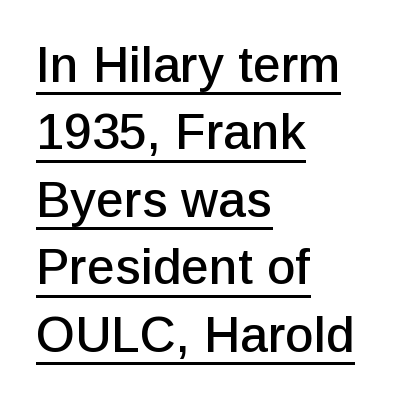
{"serif": "no", "italic": "no", "width": "normal", "stroke_contrast": "low", "x_height": "medium", "monospaced": "no", "underline": "yes", "align": "left", "line_spacing": "normal", "line_spacing_ratio": 1.35, "letter_spacing": "normal", "letter_spacing_em": 0.0, "glyph_px": 50}
